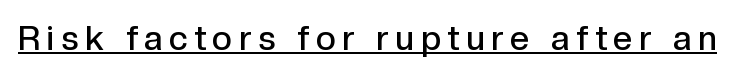
Stroke terminals: plain, sans-serif. These lines are rendered in a variable-pitch font. The passage shown has open, widely tracked lettering throughout. Posture: vertical. Stems and bowls a touch heavier than normal — semibold.
